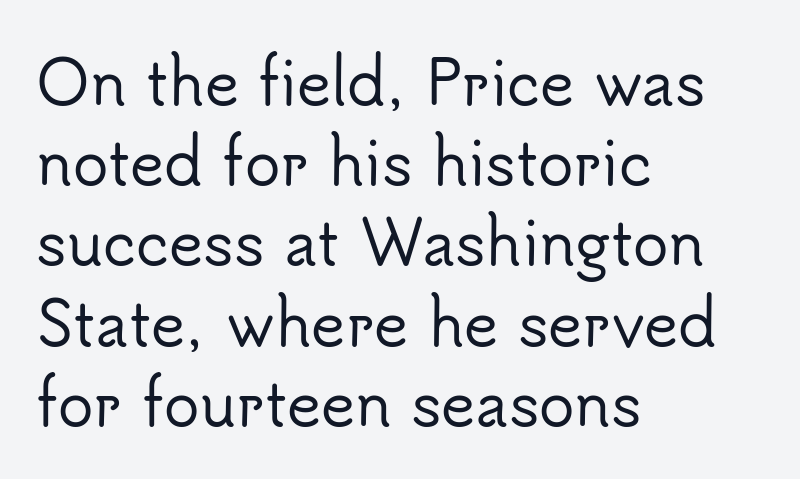
The image shows 59 px sans-serif type, upright; set left-aligned, normal line spacing (1.36x), normal letter spacing, not underlined; low stroke contrast and a small x-height.
